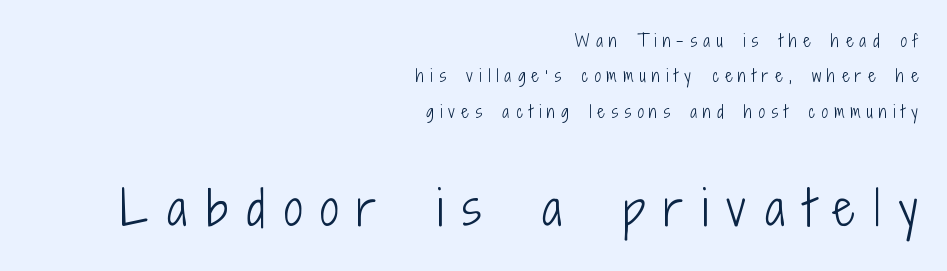
Q: Is the text bold? A: No.
Q: Is the text italic (slanted)? A: No, it is upright.
Q: Is the typeface a serif or a sans-serif typeface? A: Sans-serif.
Q: Is the text underlined? A: No.
Q: How is the paragraph aligned? A: Right-aligned.
Q: Is the spacing between letters normal or unusually wide? A: Unusually wide.
Q: Is the spacing between lines tight, normal or loose? A: Loose.
Q: Which block of text is set in a larger size, the first (top) or the second (bottom)? A: The second (bottom) one.
Q: Width (condensed, normal, or wide)? A: Condensed.
Q: Stroke contrast? A: Low.
Q: x-height? A: Medium.
Q: Monospaced? A: No.
